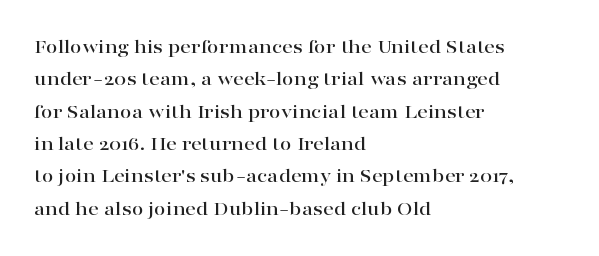
Q: Is the text italic (slanted)? A: No, it is upright.
Q: Is the text underlined? A: No.
Q: How is the paragraph aligned? A: Left-aligned.
Q: Is the spacing between letters normal or unusually wide? A: Normal.
Q: Is the spacing between lines tight, normal or loose? A: Normal.
